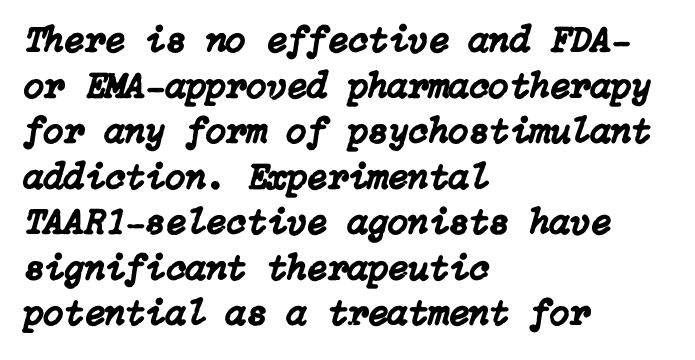
{"italic": "yes", "lean": "right", "slant_degrees": 15, "width": "normal", "stroke_contrast": "low", "x_height": "medium", "underline": "no", "align": "left", "line_spacing_ratio": 1.23, "letter_spacing": "normal", "letter_spacing_em": 0.0, "glyph_px": 37}
